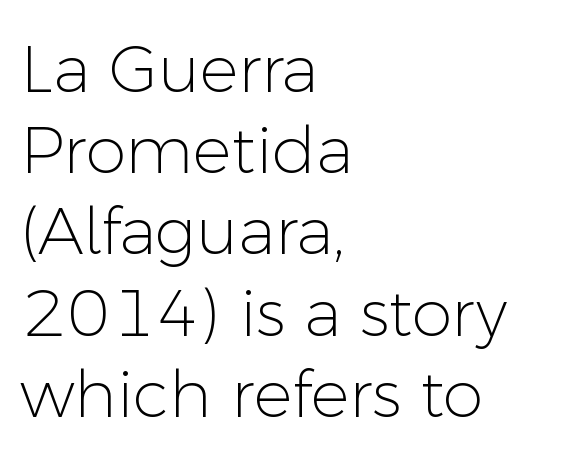
{"serif": "no", "italic": "no", "bold": "no", "weight": "light", "width": "normal", "stroke_contrast": "low", "x_height": "medium", "monospaced": "no", "underline": "no", "align": "left", "line_spacing": "normal", "line_spacing_ratio": 1.25, "letter_spacing": "normal", "letter_spacing_em": 0.0, "glyph_px": 65}
